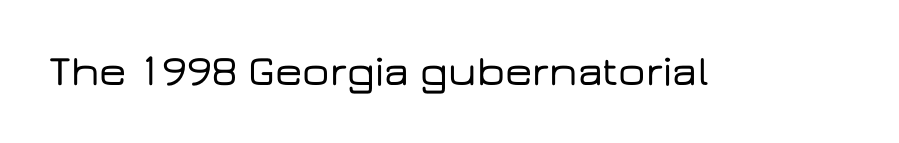
Q: Is the text italic (slanted)? A: No, it is upright.
Q: Is the typeface a serif or a sans-serif typeface? A: Sans-serif.
Q: Is the text underlined? A: No.
Q: Is the spacing between letters normal or unusually wide? A: Normal.
Q: Width (condensed, normal, or wide)? A: Wide.
Q: Stroke contrast? A: Low.
Q: x-height? A: Medium.
Q: Monospaced? A: No.
